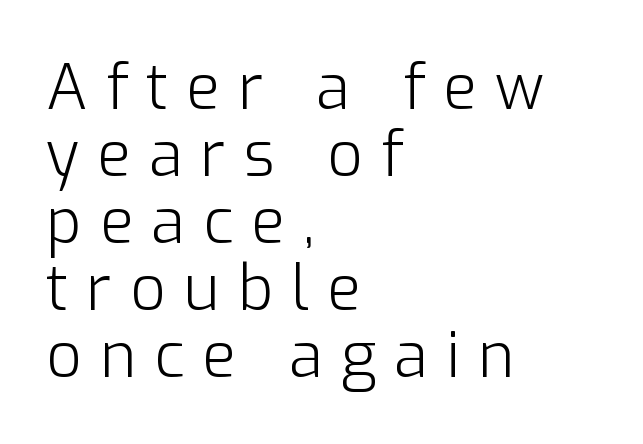
The image shows 62 px light sans-serif type, upright; set left-aligned, tight line spacing (1.08x), unusually wide letter spacing (+0.29 em), not underlined; low stroke contrast and a medium x-height.
